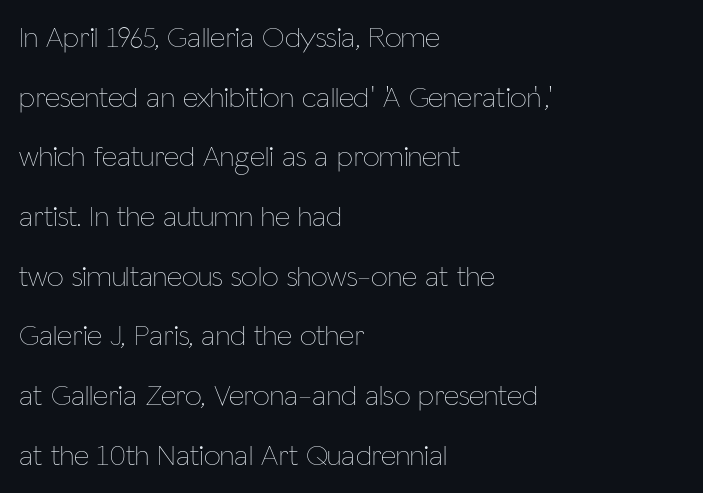
Designer's note — italics off, roman on. In terms of letterspacing, this is plain default setting. Spacing verdict: proportional, widths tailored to each character. Typeset ragged right — the left edge is the straight one. Does the leading feel generous? Absolutely, it's lavish.
